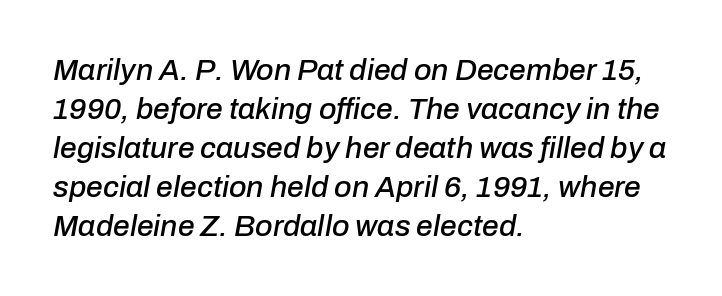
{"italic": "yes", "lean": "right", "slant_degrees": 10, "width": "normal", "stroke_contrast": "low", "x_height": "medium", "monospaced": "no", "underline": "no", "align": "left", "line_spacing": "normal", "line_spacing_ratio": 1.3, "letter_spacing": "normal", "letter_spacing_em": 0.0, "glyph_px": 30}
